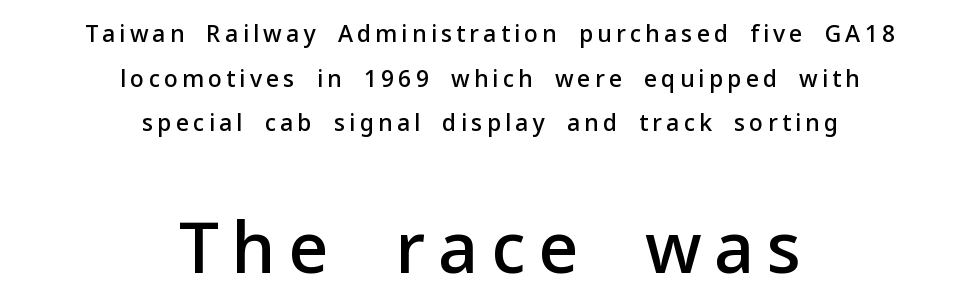
The image shows 70 px semibold sans-serif type, upright; set centered, loose line spacing (1.94x), not underlined; the second (bottom) block is 3.04x larger; low stroke contrast and a medium x-height.
